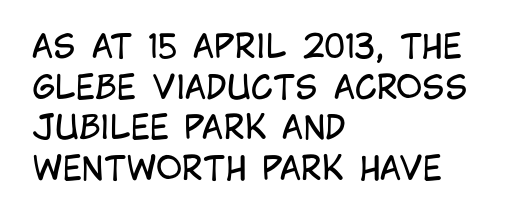
Q: Is the text bold? A: No.
Q: Is the text italic (slanted)? A: No, it is upright.
Q: Is the typeface a serif or a sans-serif typeface? A: Sans-serif.
Q: Is the text underlined? A: No.
Q: How is the paragraph aligned? A: Left-aligned.
Q: Is the spacing between letters normal or unusually wide? A: Normal.
Q: Is the spacing between lines tight, normal or loose? A: Normal.
Q: Width (condensed, normal, or wide)? A: Condensed.
Q: Stroke contrast? A: Low.
Q: x-height? A: Large.
Q: Monospaced? A: No.
